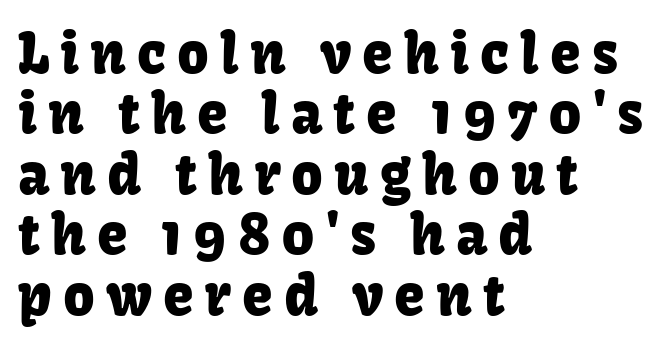
{"serif": "no", "italic": "no", "width": "normal", "stroke_contrast": "low", "x_height": "medium", "monospaced": "no", "underline": "no", "align": "left", "line_spacing": "tight", "line_spacing_ratio": 1.1, "letter_spacing": "wide", "letter_spacing_em": 0.2, "glyph_px": 55}
